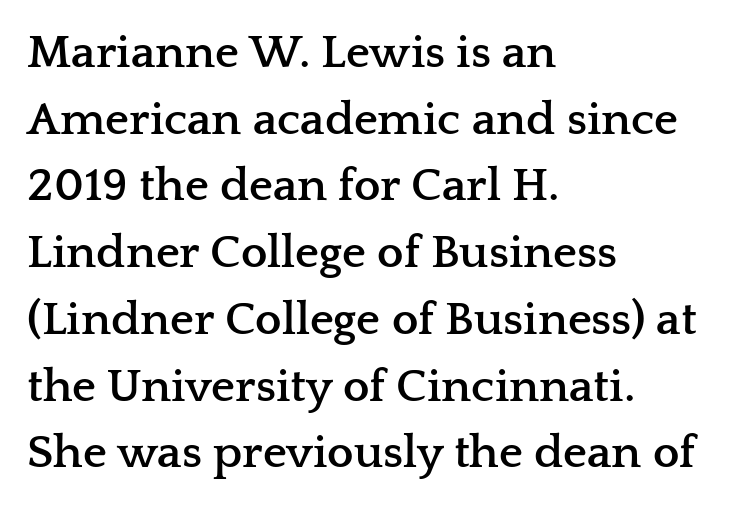
Q: Is the text bold? A: Yes.
Q: Is the text italic (slanted)? A: No, it is upright.
Q: Is the typeface a serif or a sans-serif typeface? A: Serif.
Q: Is the text underlined? A: No.
Q: How is the paragraph aligned? A: Left-aligned.
Q: Is the spacing between letters normal or unusually wide? A: Normal.
Q: Is the spacing between lines tight, normal or loose? A: Normal.
Q: Width (condensed, normal, or wide)? A: Wide.
Q: Stroke contrast? A: Low.
Q: x-height? A: Medium.
Q: Monospaced? A: No.
